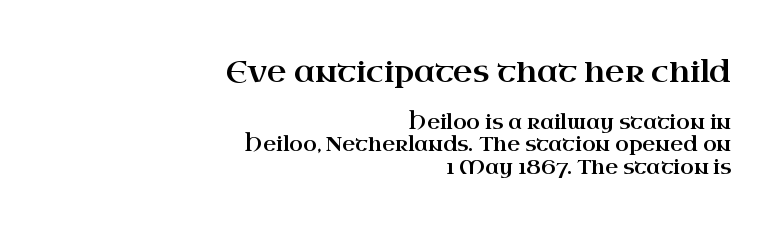
The lettering stays uniformly vertical, giving the passage a roman look. I'd call this a serif setting — the letters wear small feet. Nothing unusual about the tracking: characters are spaced as the font intends. The passage shown is typed in a proportional face where columns would drift. Size contrast runs from large at the top to small at the bottom.
